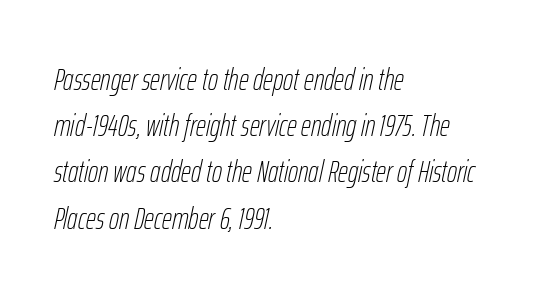
This sample has the flowing, uneven cadence of proportional lettering. This sample is left-justified, so line endings fall wherever the words run out. This sample uses plain, unmodified letter spacing. Honestly, there is no underline to notice here at all. A quiet, ordinary-to-light weight characterises the typeface. What's the leading like? Ordinary, nothing unusual.
